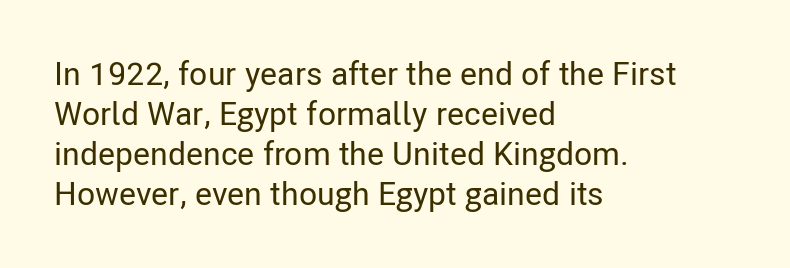
The image shows 33 px condensed sans-serif type, upright; set left-aligned, line spacing 1.21x, normal letter spacing, not underlined; low stroke contrast and a medium x-height.
